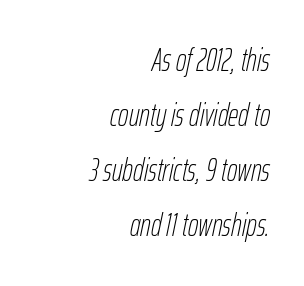
{"italic": "yes", "lean": "right", "slant_degrees": 12, "bold": "no", "weight": "thin", "width": "condensed", "stroke_contrast": "low", "x_height": "medium", "monospaced": "no", "underline": "no", "align": "right", "line_spacing_ratio": 1.72, "letter_spacing": "normal", "letter_spacing_em": 0.0, "glyph_px": 32}
